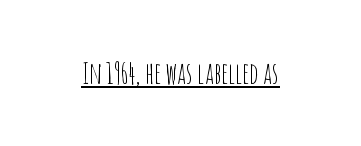
Q: Is the text bold? A: No.
Q: Is the text italic (slanted)? A: No, it is upright.
Q: Is the typeface a serif or a sans-serif typeface? A: Sans-serif.
Q: Is the text underlined? A: Yes.
Q: Is the spacing between letters normal or unusually wide? A: Normal.
Q: Width (condensed, normal, or wide)? A: Condensed.
Q: Stroke contrast? A: Low.
Q: x-height? A: Large.
Q: Monospaced? A: No.
